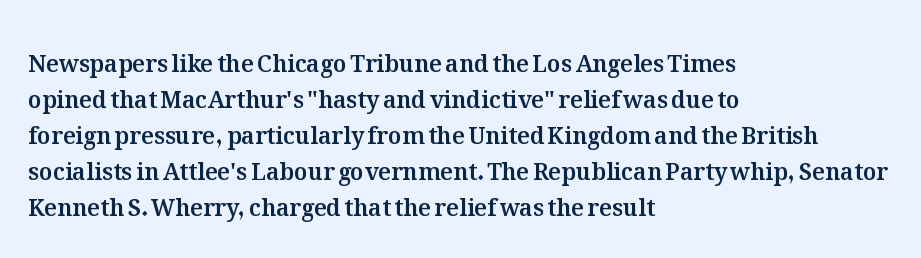
Q: Is the text italic (slanted)? A: No, it is upright.
Q: Is the text underlined? A: No.
Q: How is the paragraph aligned? A: Left-aligned.
Q: Is the spacing between letters normal or unusually wide? A: Normal.
Q: Is the spacing between lines tight, normal or loose? A: Normal.
